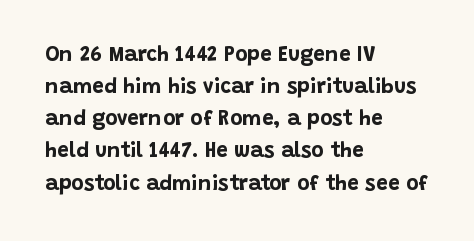
{"italic": "no", "bold": "yes", "underline": "no", "align": "left", "line_spacing": "normal", "line_spacing_ratio": 1.53, "letter_spacing": "normal", "letter_spacing_em": 0.0, "glyph_px": 21}
